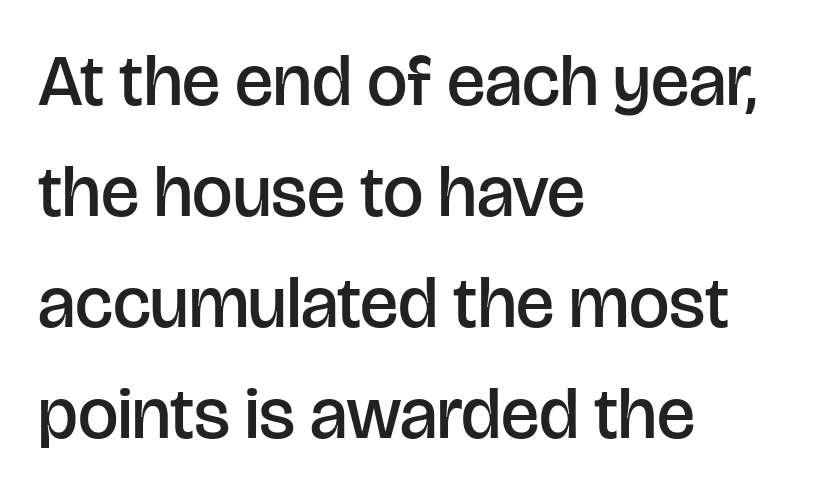
The image shows 72 px semibold sans-serif type, upright; set left-aligned, normal line spacing (1.54x), normal letter spacing, not underlined; low stroke contrast and a large x-height.
